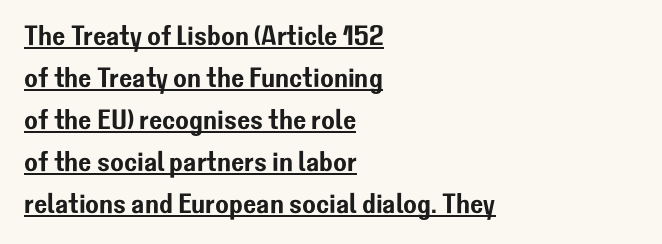
Q: Is the text italic (slanted)? A: No, it is upright.
Q: Is the typeface a serif or a sans-serif typeface? A: Sans-serif.
Q: Is the text underlined? A: Yes.
Q: How is the paragraph aligned? A: Left-aligned.
Q: Is the spacing between letters normal or unusually wide? A: Normal.
Q: Is the spacing between lines tight, normal or loose? A: Normal.
Q: Width (condensed, normal, or wide)? A: Normal.
Q: Stroke contrast? A: Low.
Q: x-height? A: Medium.
Q: Monospaced? A: No.
